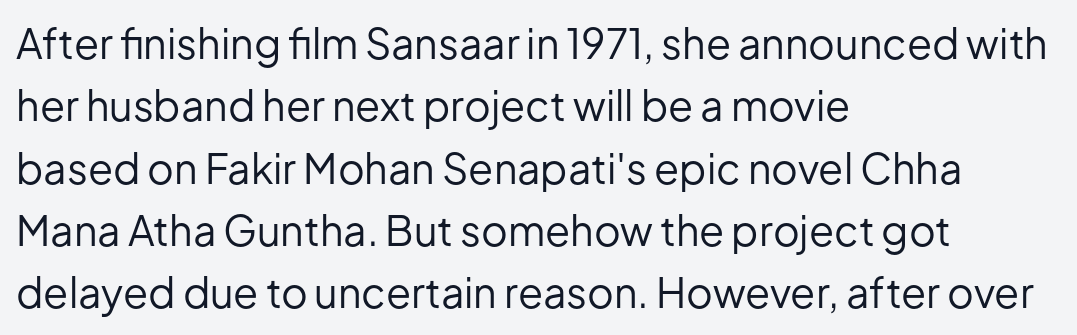
Every row of glyphs begins at an identical x-position on the left. Proportional: the letters do not fall into vertical columns. Has an underline been added? It has not. Compared with typical body copy, the letter spacing here is the same. The font sits on the lighter half of the weight spectrum, regular included. Nope, not italic — everything's standing straight.
